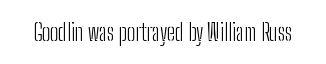
Q: Is the text bold? A: No.
Q: Is the text italic (slanted)? A: No, it is upright.
Q: Is the text underlined? A: No.
Q: Is the spacing between letters normal or unusually wide? A: Normal.
